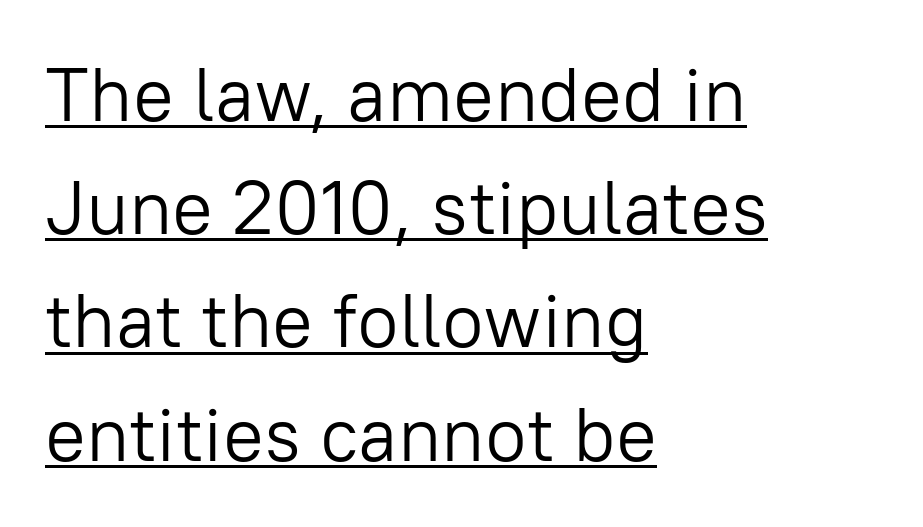
The image shows 76 px light sans-serif type, upright; set left-aligned, normal line spacing (1.49x), normal letter spacing, underlined; low stroke contrast and a medium x-height.
